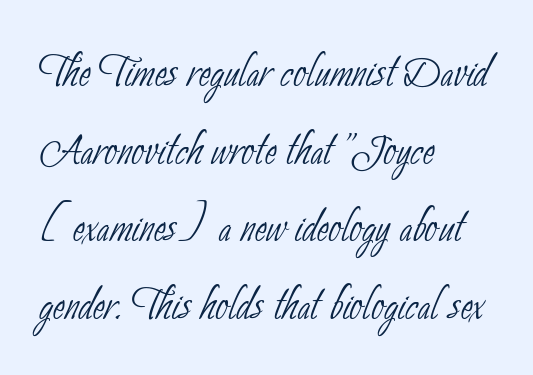
The image shows 57 px thin, condensed sans-serif type; set left-aligned, normal line spacing (1.36x), normal letter spacing, not underlined; low stroke contrast and a small x-height.
